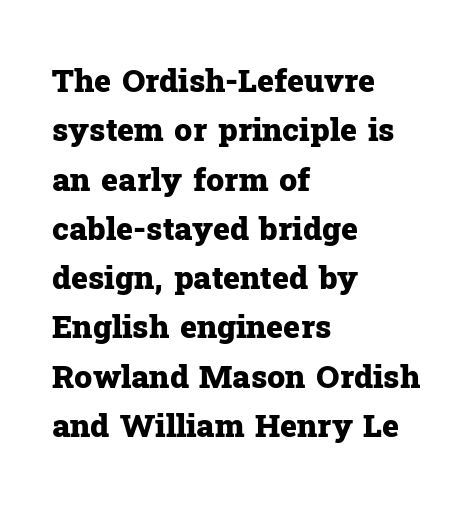
{"serif": "yes", "italic": "no", "bold": "yes", "weight": "heavy", "width": "normal", "stroke_contrast": "low", "x_height": "medium", "monospaced": "no", "underline": "no", "align": "left", "line_spacing": "normal", "line_spacing_ratio": 1.54, "letter_spacing": "normal", "letter_spacing_em": 0.0, "glyph_px": 32}
